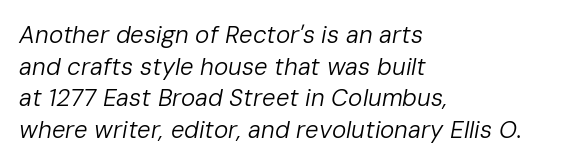
Glance below the letters and you will spot only blank space. A normal amount of white space separates one row of letters from the next. These lines stack with their left ends in a neat column. No heavy texture on the line: the type isn't bold. Here the glyphs are tracked normally, forming tight word shapes.
